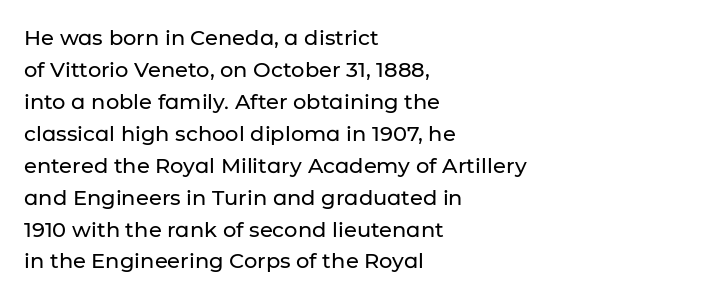
{"italic": "no", "underline": "no", "align": "left", "line_spacing": "normal", "line_spacing_ratio": 1.52, "letter_spacing": "normal", "letter_spacing_em": 0.0, "glyph_px": 21}
